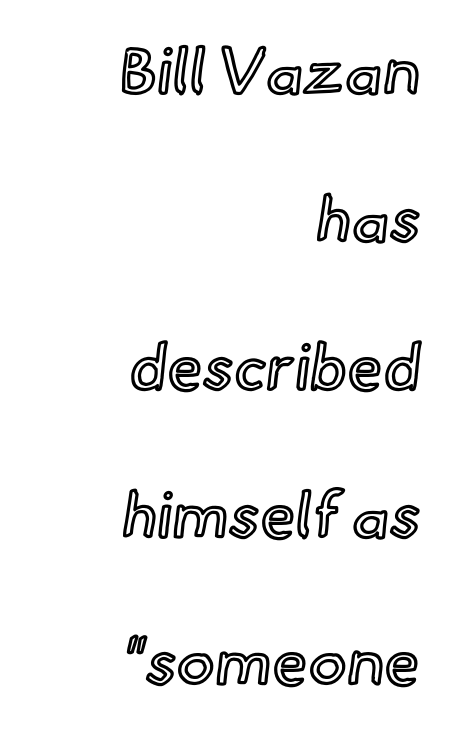
The image shows 64 px text type; set right-aligned, loose line spacing (2.31x), normal letter spacing, not underlined; a small x-height.
